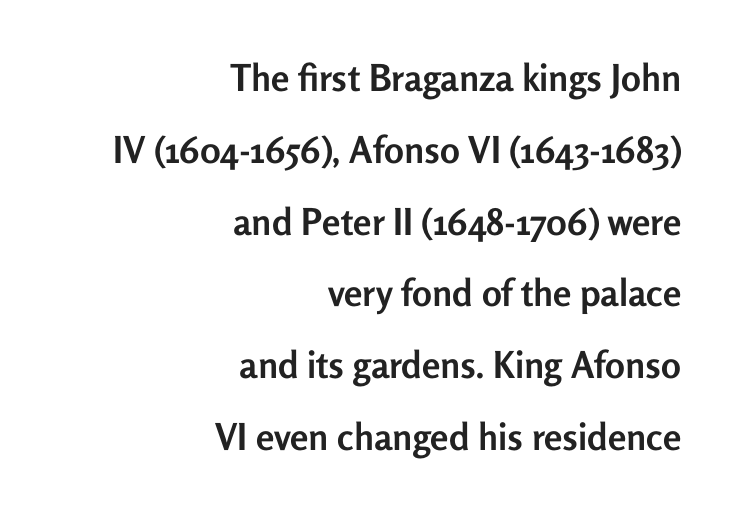
The image shows 37 px semibold sans-serif type, upright; set right-aligned, loose line spacing (1.94x), normal letter spacing, not underlined; low stroke contrast and a medium x-height.
